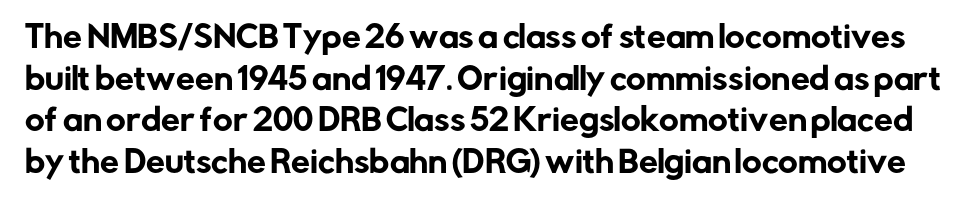
The image shows 30 px sans-serif type, upright; set normal line spacing (1.39x), normal letter spacing, not underlined; low stroke contrast and a medium x-height.
